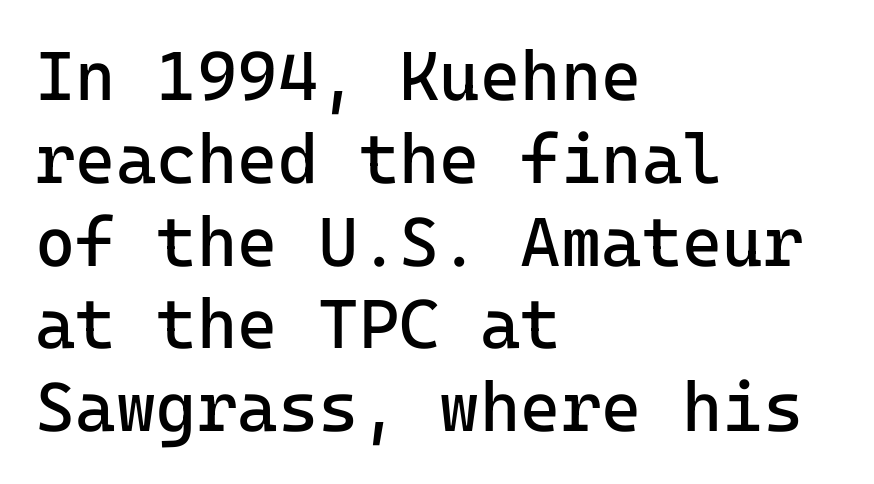
Q: Is the text bold? A: No.
Q: Is the text italic (slanted)? A: No, it is upright.
Q: Is the typeface a serif or a sans-serif typeface? A: Sans-serif.
Q: Is the text underlined? A: No.
Q: How is the paragraph aligned? A: Left-aligned.
Q: Is the spacing between letters normal or unusually wide? A: Normal.
Q: Width (condensed, normal, or wide)? A: Normal.
Q: Stroke contrast? A: Low.
Q: x-height? A: Medium.
